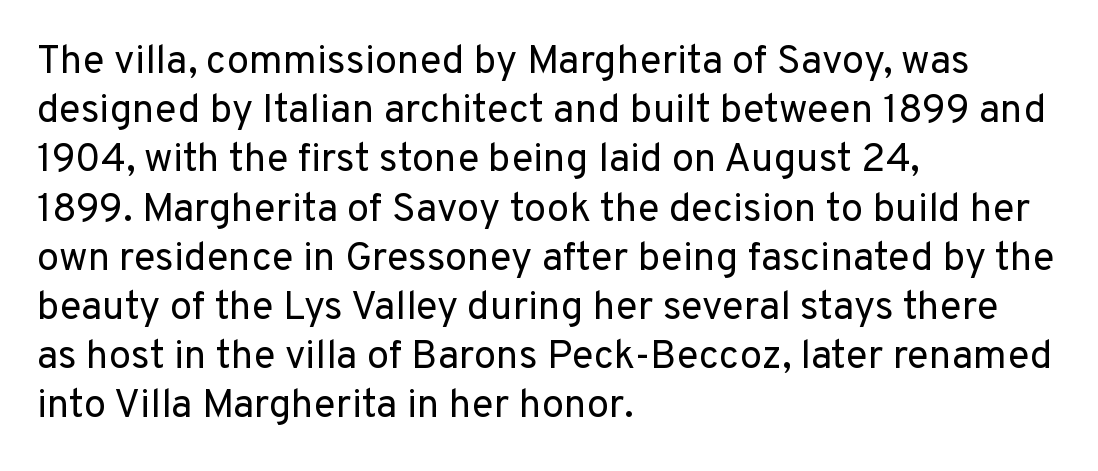
The image shows 40 px regular-weight sans-serif type, upright; set left-aligned, line spacing 1.23x, normal letter spacing, not underlined; low stroke contrast and a medium x-height.
